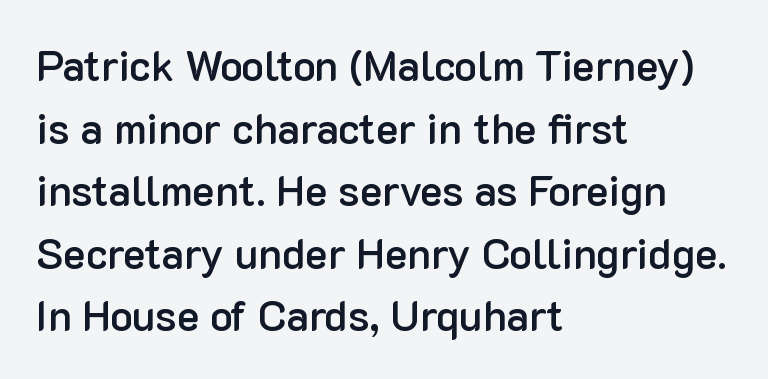
Proportional: the letters do not fall into vertical columns. Is there much room between lines? A standard amount, neither cramped nor airy. The string is rendered with underlining switched off. Typographic density is moderately raised because the face is semibold. How are the letters spaced? Ordinarily, with no added tracking.
